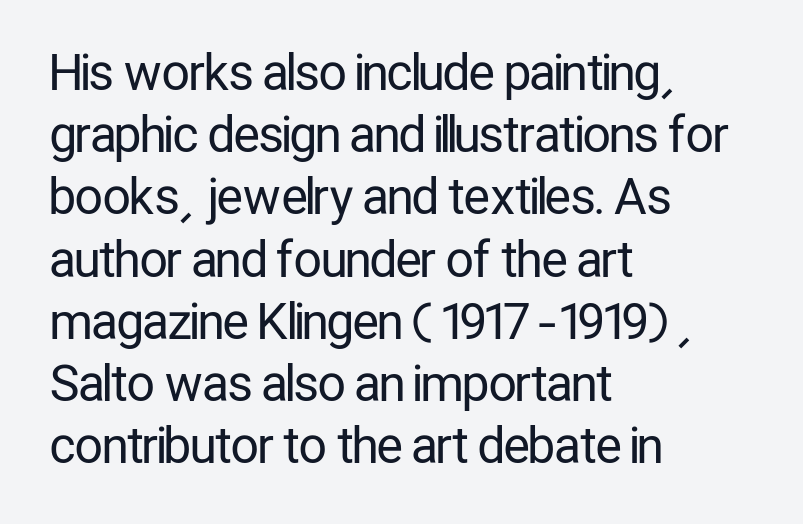
The passage shown is typed in a proportional face where columns would drift. The tracking reads as untouched default to a designer's eye. Is this a sans? Yes — the strokes have no serifs. Ascenders rise straight up at ninety degrees. Stem width sits at or under what a default text font uses. This sample keeps an unexceptional amount of space between lines.
